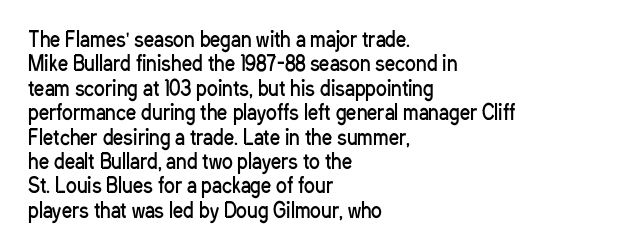
These lines keep a tight, regular rhythm from letter to letter. In CSS terms this would be text-align: left. Weight: in the light-to-regular range. This is roman type, the default non-slanted kind. Decoration check: the copy has no underline.
